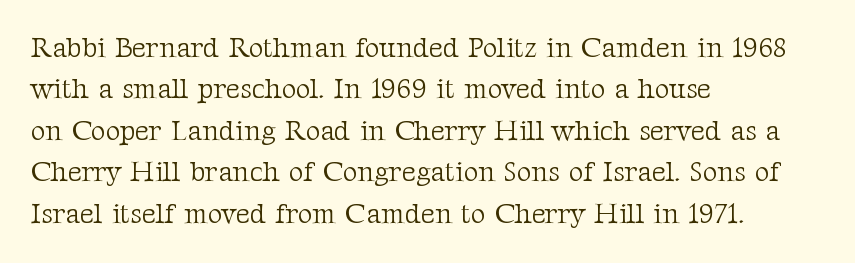
Nobody touched the tracking dial on this one. This is not heavy type; no bold has been used. Here the designer chose a conventional face with non-uniform glyph widths. Check the space under the baseline: it is left empty. Vertical spacing — default. This is the regular roman posture of the typeface.
